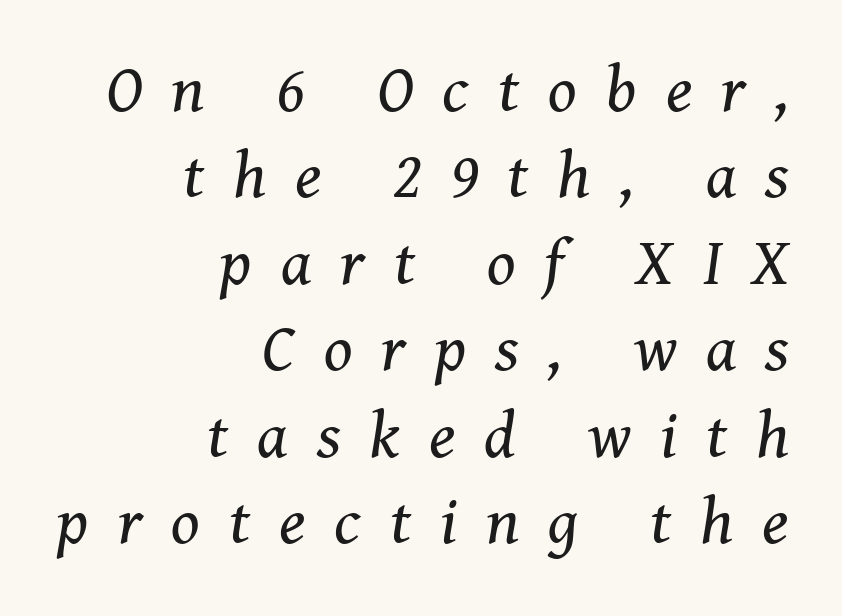
{"serif": "yes", "italic": "yes", "lean": "right", "slant_degrees": 8, "bold": "no", "weight": "regular", "width": "normal", "stroke_contrast": "medium", "x_height": "medium", "monospaced": "no", "underline": "no", "align": "right", "line_spacing": "normal", "line_spacing_ratio": 1.31, "letter_spacing": "wide", "letter_spacing_em": 0.44, "glyph_px": 66}
